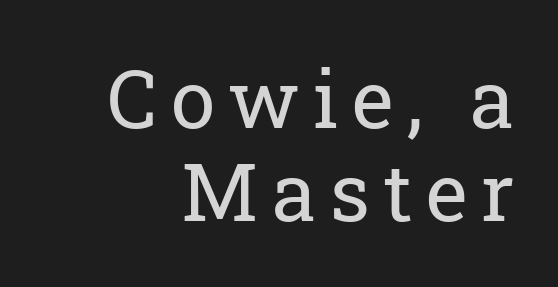
Q: Is the text bold? A: No.
Q: Is the text italic (slanted)? A: No, it is upright.
Q: Is the typeface a serif or a sans-serif typeface? A: Serif.
Q: Is the text underlined? A: No.
Q: Width (condensed, normal, or wide)? A: Normal.
Q: Stroke contrast? A: Low.
Q: x-height? A: Medium.
Q: Monospaced? A: No.
